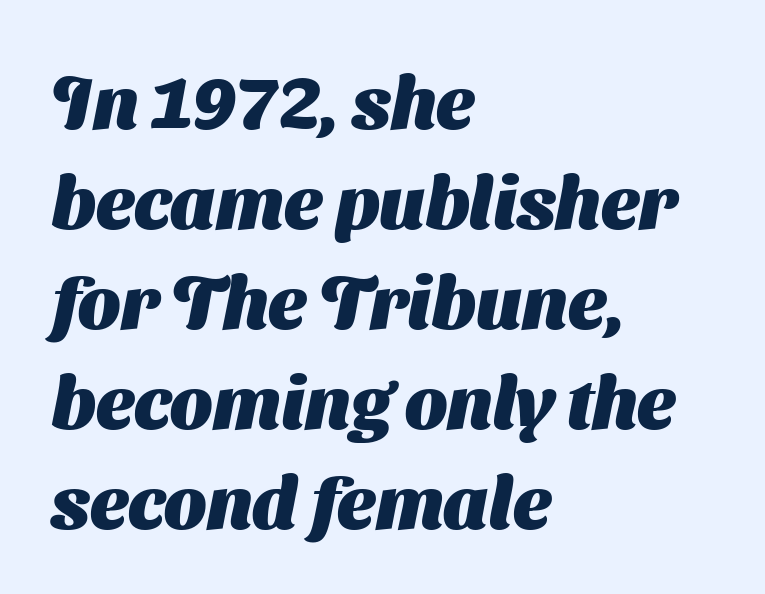
The image shows 74 px heavy sans-serif type; set left-aligned, normal line spacing (1.35x), normal letter spacing, not underlined; medium stroke contrast and a medium x-height.
